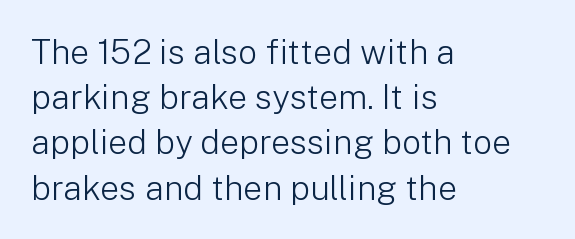
The image shows 34 px light sans-serif type, upright; set left-aligned, normal line spacing (1.33x), normal letter spacing, not underlined; low stroke contrast and a medium x-height.
